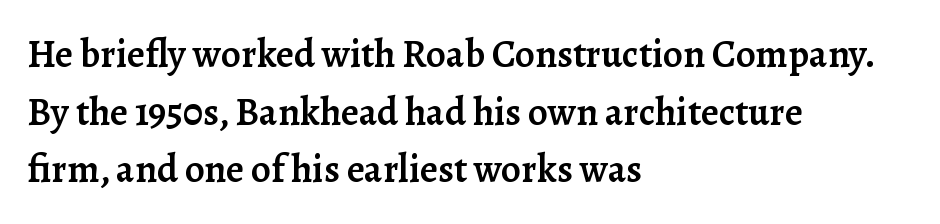
The image shows 39 px semibold serif type, upright; set left-aligned, normal line spacing (1.48x), normal letter spacing, not underlined; low stroke contrast and a medium x-height.
